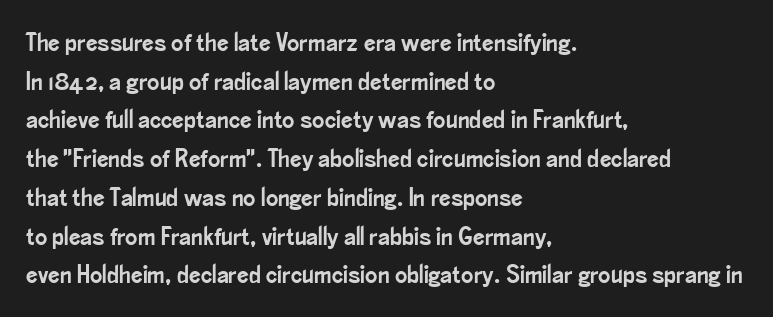
Q: Is the text italic (slanted)? A: No, it is upright.
Q: Is the text underlined? A: No.
Q: How is the paragraph aligned? A: Left-aligned.
Q: Is the spacing between letters normal or unusually wide? A: Normal.
Q: Is the spacing between lines tight, normal or loose? A: Normal.
